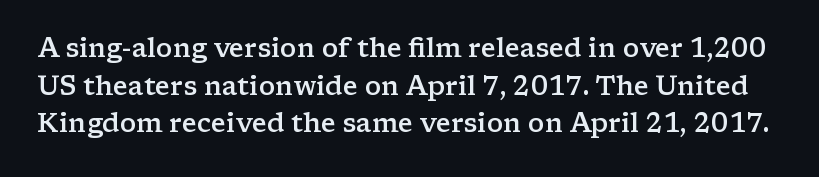
One glance says typical: line gaps are just what's usual. The specimen reads as upright at a glance. Check the space under the baseline: it is left empty. Inter-character spacing is left at the font's built-in metrics.
